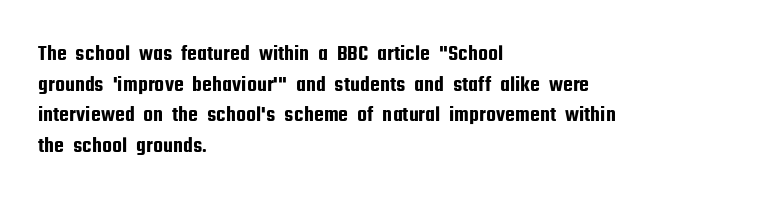
The image shows 22 px text type, upright; set left-aligned, normal line spacing (1.39x), normal letter spacing, not underlined.
